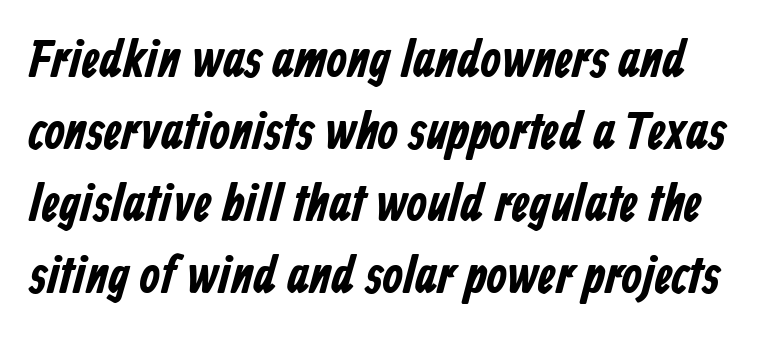
{"serif": "no", "bold": "yes", "weight": "bold", "width": "condensed", "stroke_contrast": "low", "x_height": "medium", "monospaced": "no", "underline": "no", "line_spacing": "normal", "line_spacing_ratio": 1.36, "letter_spacing": "normal", "letter_spacing_em": 0.0, "glyph_px": 53}
